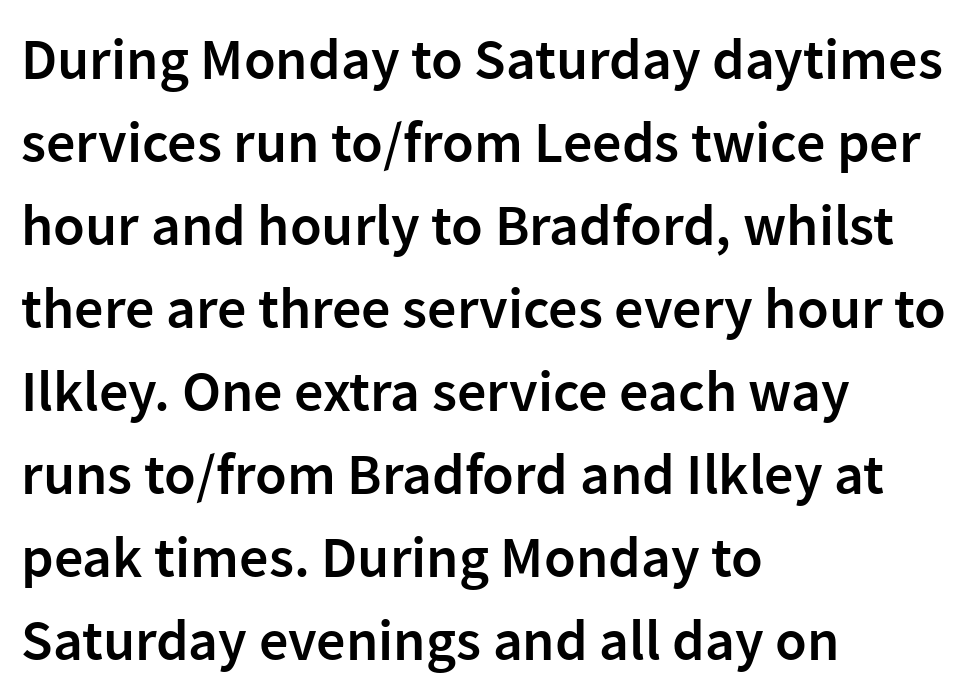
{"serif": "no", "italic": "no", "bold": "semi", "weight": "semibold", "width": "normal", "stroke_contrast": "low", "x_height": "medium", "monospaced": "no", "underline": "no", "align": "left", "line_spacing": "normal", "line_spacing_ratio": 1.43, "letter_spacing": "normal", "letter_spacing_em": 0.0, "glyph_px": 58}
